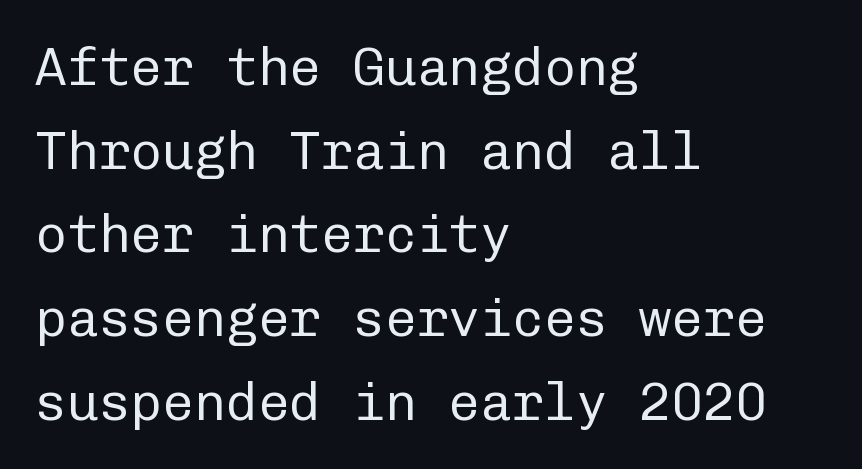
{"serif": "no", "italic": "no", "bold": "no", "weight": "regular", "width": "normal", "stroke_contrast": "low", "x_height": "medium", "monospaced": "yes", "underline": "no", "align": "left", "line_spacing": "normal", "line_spacing_ratio": 1.58, "letter_spacing": "normal", "letter_spacing_em": 0.0, "glyph_px": 53}
